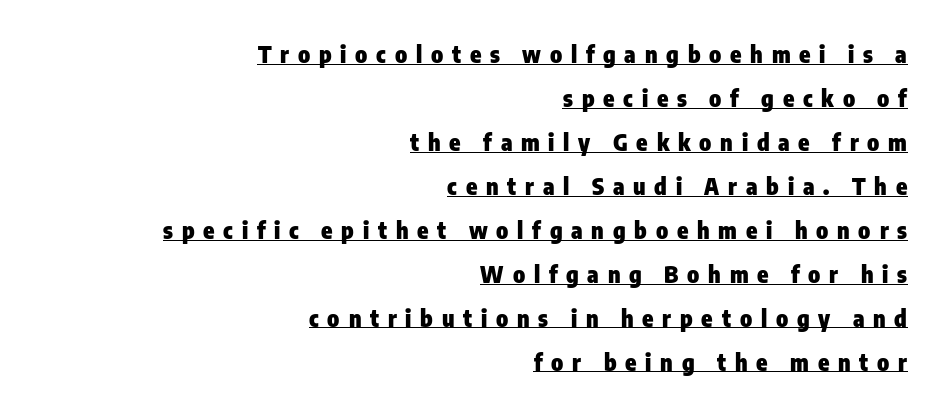
Strokes here are thick enough to call this a true bold. The leading is generous, giving the passage an open texture. The text block is weighted toward the right margin, trailing off unevenly leftward. Here the glyphs are tracked loosely, breaking word shapes into spaced letters.
